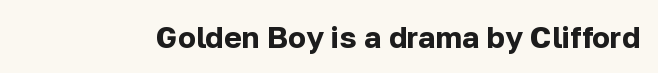
The specimen reads as upright at a glance. In terms of letterform style, serifs are entirely absent. What stands out about the letter spacing? Nothing — it is the standard amount. Chunky letters — that's bold for sure. Proportional: the letters do not fall into vertical columns. Check under the words: just untouched page.
